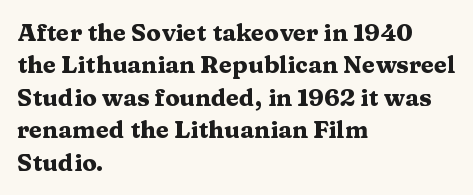
Q: Is the text bold? A: Yes.
Q: Is the text italic (slanted)? A: No, it is upright.
Q: Is the text underlined? A: No.
Q: How is the paragraph aligned? A: Left-aligned.
Q: Is the spacing between letters normal or unusually wide? A: Normal.
Q: Is the spacing between lines tight, normal or loose? A: Normal.
